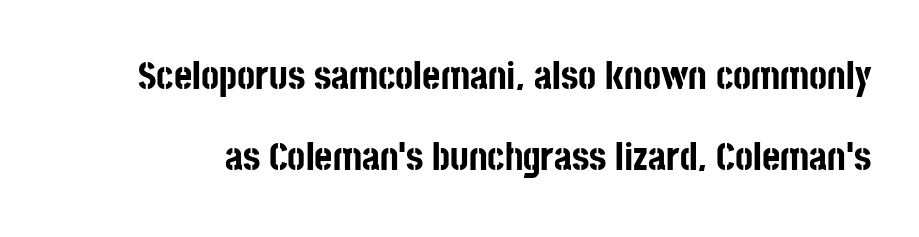
Letterform terminals end flat and unadorned throughout the passage. Bare-footed words on every line. The letters advance in unequal steps, a hallmark of proportional type. Italic: no, the glyphs are upright roman.
